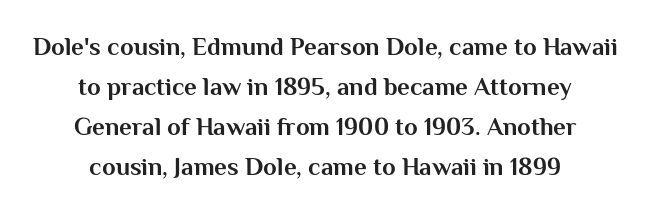
Q: Is the text bold? A: Yes.
Q: Is the text italic (slanted)? A: No, it is upright.
Q: Is the text underlined? A: No.
Q: How is the paragraph aligned? A: Centered.
Q: Is the spacing between letters normal or unusually wide? A: Normal.
Q: Is the spacing between lines tight, normal or loose? A: Normal.
